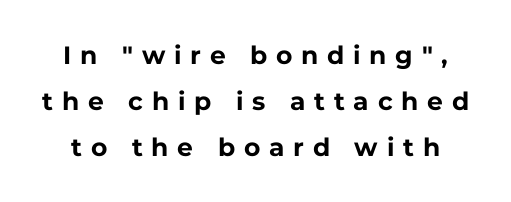
The words here are not underlined. Designer's note — italics off, roman on. The sample has been set heavy, in full bold. Between one letter and the next there's a generous, obvious gap.
